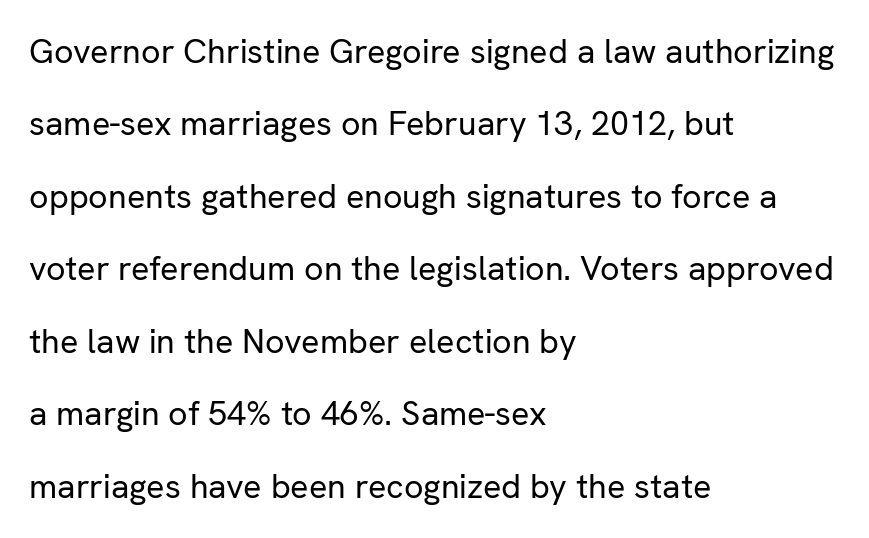
Q: Is the text bold? A: No.
Q: Is the text italic (slanted)? A: No, it is upright.
Q: Is the typeface a serif or a sans-serif typeface? A: Sans-serif.
Q: Is the text underlined? A: No.
Q: How is the paragraph aligned? A: Left-aligned.
Q: Is the spacing between letters normal or unusually wide? A: Normal.
Q: Is the spacing between lines tight, normal or loose? A: Loose.
Q: Width (condensed, normal, or wide)? A: Normal.
Q: Stroke contrast? A: Low.
Q: x-height? A: Medium.
Q: Monospaced? A: No.
